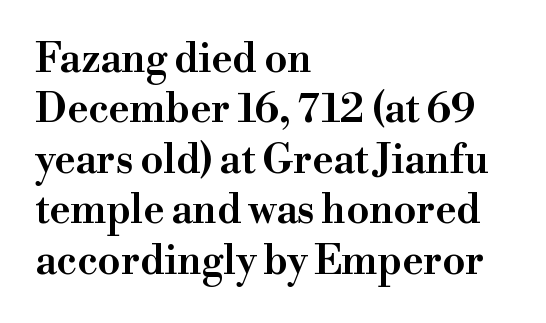
The image shows 40 px wide serif type, upright; set left-aligned, normal line spacing (1.26x), normal letter spacing, not underlined; high stroke contrast and a small x-height.
